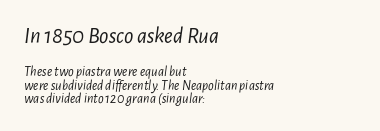
Q: Is the text bold? A: No.
Q: Is the text italic (slanted)? A: Yes, it leans right by about 7 degrees.
Q: Is the text underlined? A: No.
Q: How is the paragraph aligned? A: Left-aligned.
Q: Is the spacing between letters normal or unusually wide? A: Normal.
Q: Is the spacing between lines tight, normal or loose? A: Tight.
Q: Which block of text is set in a larger size, the first (top) or the second (bottom)? A: The first (top) one.
